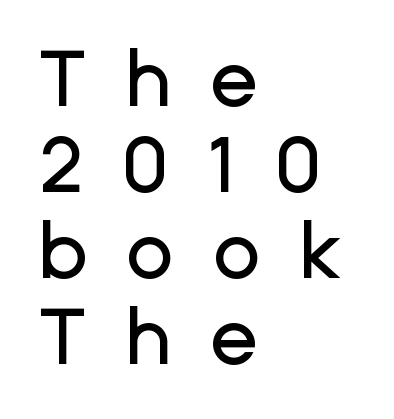
Is there any slant? The stems are plumb. A classic flush-left, rag-right setting is used for this passage. Students, observe: this is what under-led, compact text looks like. Letters rest on an invisible, unmarked baseline. The letters carry no serifs — their stems end cleanly without finishing strokes. You could not count columns in this text — the font is proportionally spaced.
